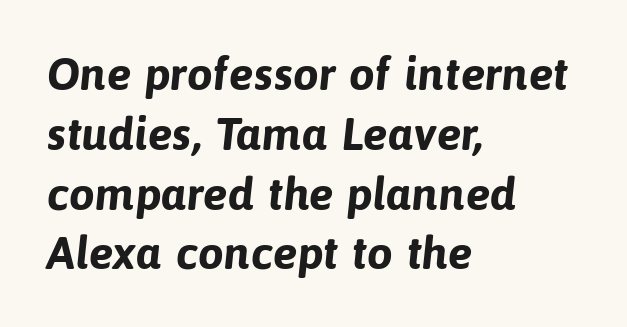
The image shows 46 px bold sans-serif type; set left-aligned, normal line spacing (1.3x), normal letter spacing, not underlined; low stroke contrast and a medium x-height.
